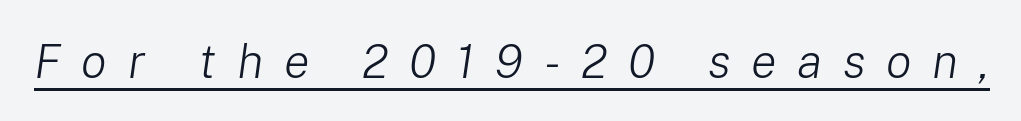
The glyphs look as if they've been sheared to an angle. Note the varied advance widths — an 'i' is clearly narrower than an 'm'. Display-style spreading of the glyphs; the letterfit is very open. A continuous stroke trails under the words, as in a hyperlink. This is not heavy type; no bold has been used.
